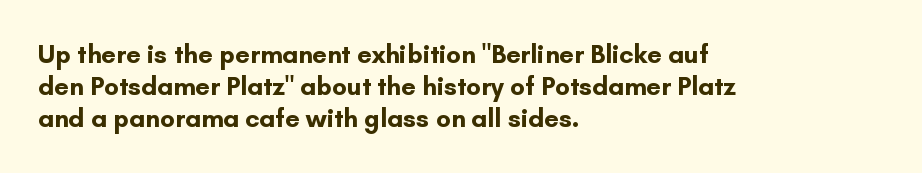
Q: Is the text bold? A: Yes.
Q: Is the text italic (slanted)? A: No, it is upright.
Q: Is the text underlined? A: No.
Q: How is the paragraph aligned? A: Left-aligned.
Q: Is the spacing between letters normal or unusually wide? A: Normal.
